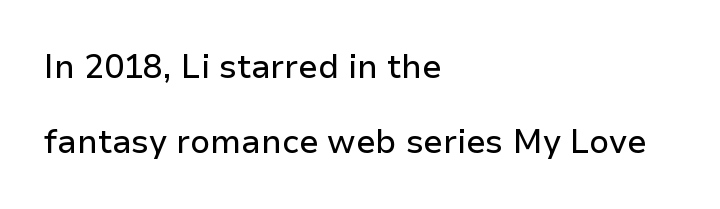
A typesetter would call this proportional, since set widths differ per character. A typesetter would label this face a sans. Is the block centered? No — it sits flush against the left margin. This sample uses plain, unmodified letter spacing. The specimen omits any rule beneath the text block's lines.
